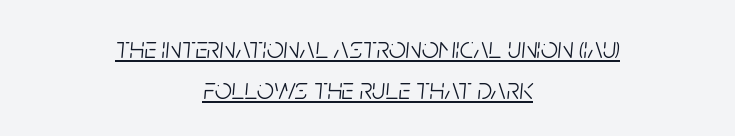
Q: Is the text bold? A: No.
Q: Is the text italic (slanted)? A: Yes, it leans right by about 5 degrees.
Q: Is the text underlined? A: Yes.
Q: How is the paragraph aligned? A: Centered.
Q: Is the spacing between letters normal or unusually wide? A: Normal.
Q: Is the spacing between lines tight, normal or loose? A: Normal.
Q: Width (condensed, normal, or wide)? A: Condensed.
Q: Stroke contrast? A: Low.
Q: x-height? A: Large.
Q: Monospaced? A: No.
